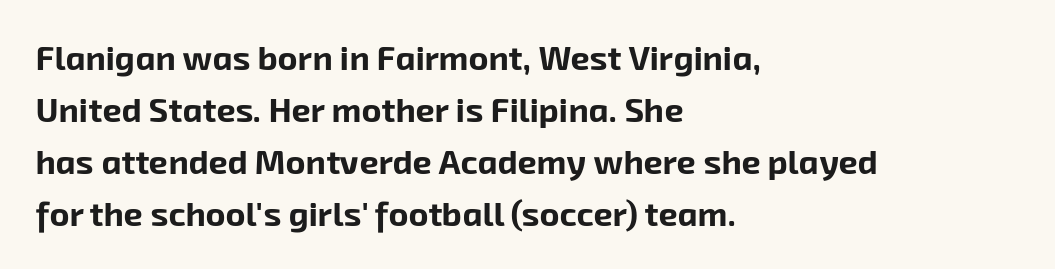
Q: Is the text bold? A: Yes.
Q: Is the typeface a serif or a sans-serif typeface? A: Sans-serif.
Q: Is the text underlined? A: No.
Q: How is the paragraph aligned? A: Left-aligned.
Q: Is the spacing between letters normal or unusually wide? A: Normal.
Q: Is the spacing between lines tight, normal or loose? A: Normal.
Q: Width (condensed, normal, or wide)? A: Normal.
Q: Stroke contrast? A: Low.
Q: x-height? A: Medium.
Q: Monospaced? A: No.
